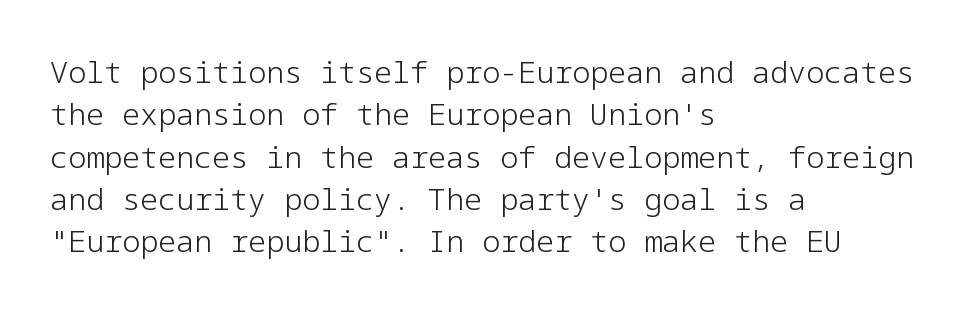
Nothing heavy about these letters — not bold at all. The type is set solid horizontally, with unmodified tracking. Each new line begins a customary step beneath the previous one. No italicization has been applied; the sample stays upright.
